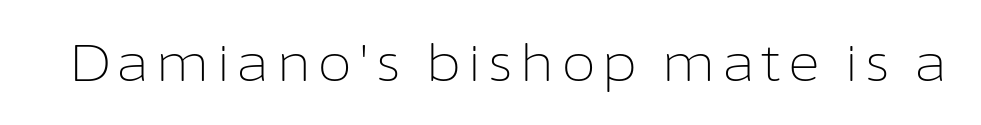
{"serif": "no", "italic": "no", "bold": "no", "weight": "light", "width": "normal", "stroke_contrast": "low", "x_height": "medium", "monospaced": "no", "underline": "no", "glyph_px": 51}
